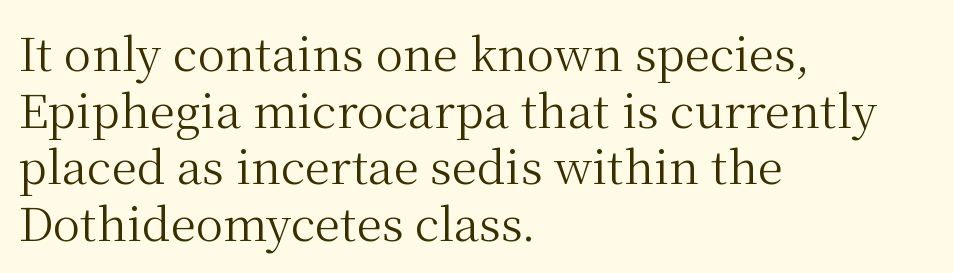
Every stem runs plumb, perpendicular to the baseline. Character widths vary here, with narrow letters taking less room than wide ones. There is no visible air inserted between adjacent glyphs. Typographically, this falls in the serif category.
